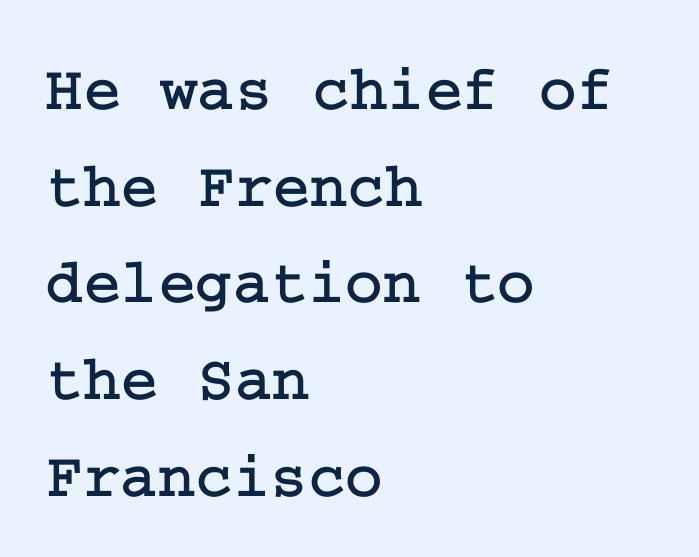
{"serif": "yes", "italic": "no", "width": "normal", "stroke_contrast": "low", "x_height": "medium", "underline": "no", "align": "left", "line_spacing": "normal", "line_spacing_ratio": 1.51, "letter_spacing": "normal", "letter_spacing_em": 0.0, "glyph_px": 64}
